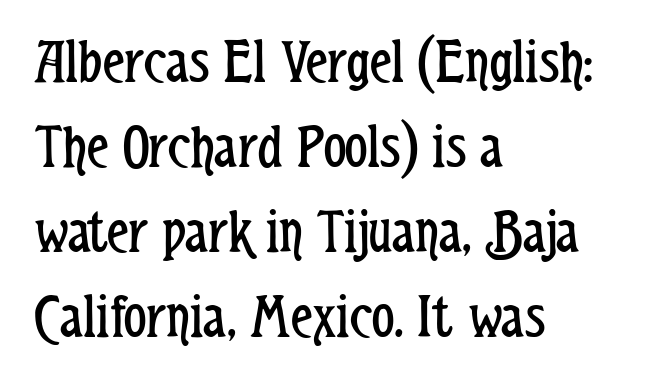
Q: Is the text bold? A: No.
Q: Is the text italic (slanted)? A: No, it is upright.
Q: Is the typeface a serif or a sans-serif typeface? A: Sans-serif.
Q: Is the text underlined? A: No.
Q: How is the paragraph aligned? A: Left-aligned.
Q: Is the spacing between letters normal or unusually wide? A: Normal.
Q: Is the spacing between lines tight, normal or loose? A: Normal.
Q: Width (condensed, normal, or wide)? A: Condensed.
Q: Stroke contrast? A: Low.
Q: x-height? A: Medium.
Q: Monospaced? A: No.
